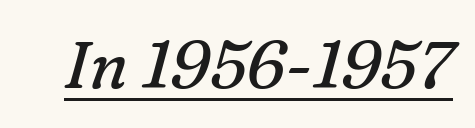
Glance below the letters and you will spot a drawn line. Counters stay open thanks to moderate or lighter strokes. This rendering employs a face with finishing strokes, i.e., a serif. Each letter keeps its own natural width here, so spacing adapts to shape. You can tell it's italic because the verticals aren't actually vertical.
